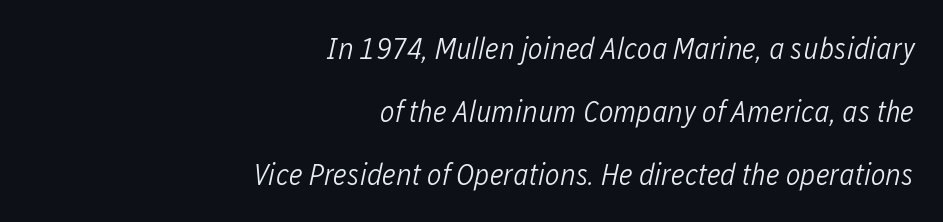
{"italic": "yes", "lean": "right", "slant_degrees": 12, "bold": "no", "weight": "light", "width": "condensed", "stroke_contrast": "low", "x_height": "medium", "monospaced": "no", "underline": "no", "align": "right", "line_spacing": "loose", "line_spacing_ratio": 2.03, "letter_spacing": "normal", "letter_spacing_em": 0.0, "glyph_px": 31}
